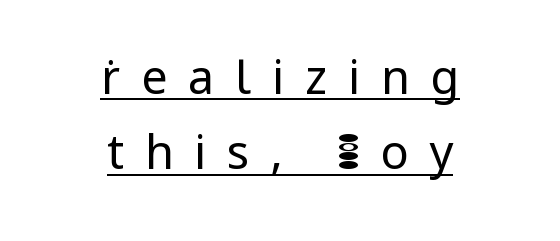
Q: Is the text bold? A: No.
Q: Is the text italic (slanted)? A: No, it is upright.
Q: Is the typeface a serif or a sans-serif typeface? A: Sans-serif.
Q: Is the text underlined? A: Yes.
Q: How is the paragraph aligned? A: Centered.
Q: Is the spacing between letters normal or unusually wide? A: Unusually wide.
Q: Is the spacing between lines tight, normal or loose? A: Normal.
Q: Width (condensed, normal, or wide)? A: Normal.
Q: Stroke contrast? A: Low.
Q: x-height? A: Medium.
Q: Monospaced? A: No.
